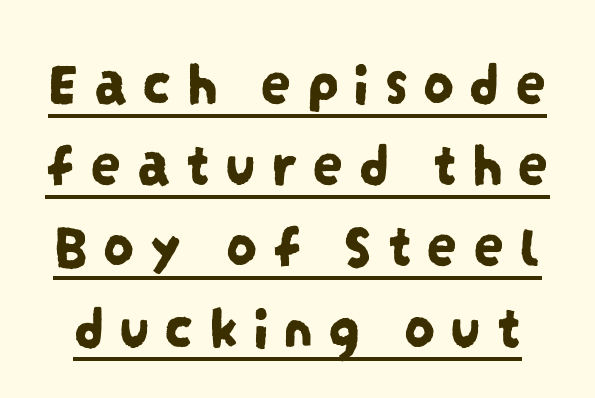
In terms of letterform style, serifs are entirely absent. The passage shown stacks its lines at a standard gap. Looks like someone drew a line under every word here. Spacing verdict: proportional, widths tailored to each character. Words appear elongated and porous because spacing is wide.
